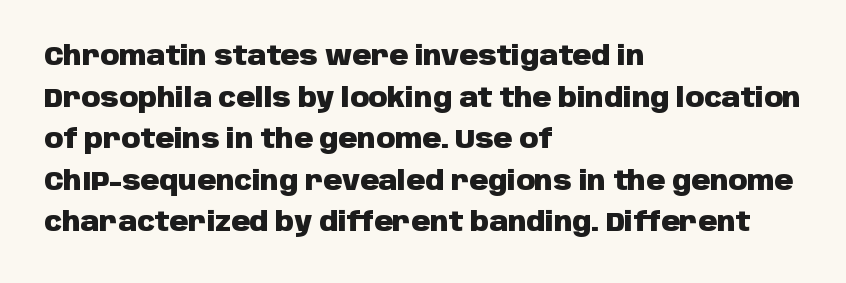
When letters stand straight like this, we call the style roman or upright. Successive baselines arrive at the customary interval. This rendering uses left alignment, leaving the right contour irregular. Notice how thick the strokes are: this is what a full bold looks like.
